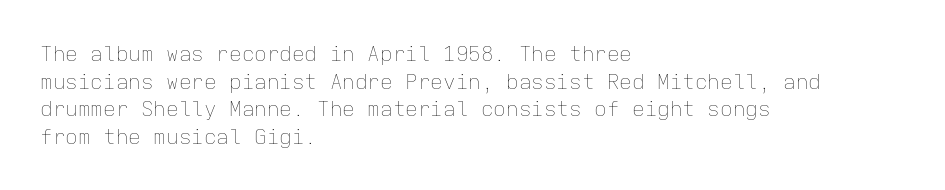
Teacher's note: observe the even left margin — that is flush-left alignment. The line texture is even and compact thanks to regular tracking. The lettering stays uniformly vertical, giving the passage a roman look. The baseline area is clear.
